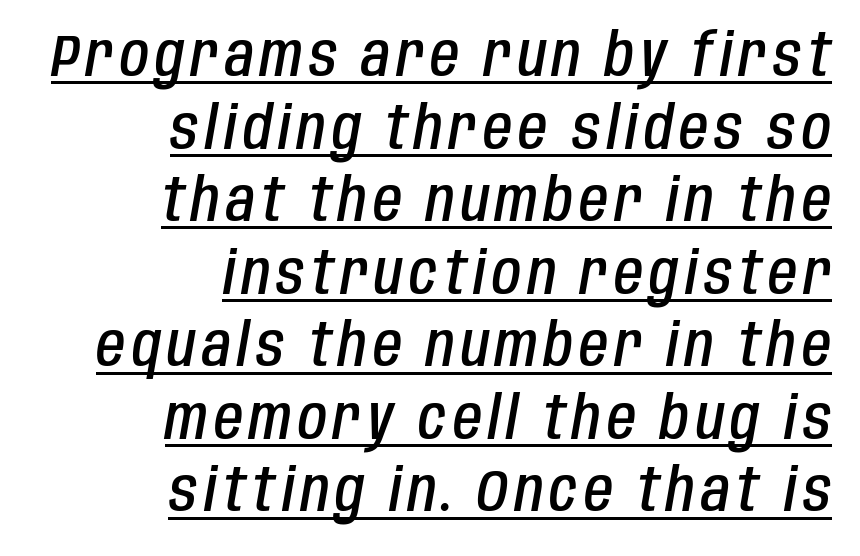
The image shows 59 px semibold, condensed type, italic (leaning right); set right-aligned, line spacing 1.23x, underlined; low stroke contrast and a large x-height.
